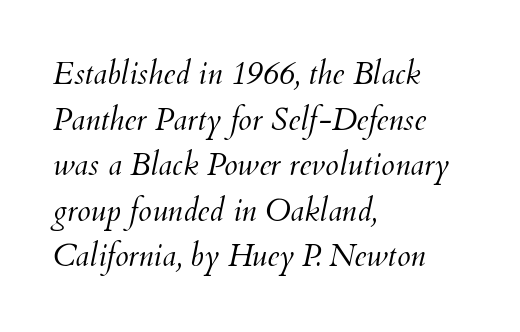
The foot of each line stays bare and open. Left-aligned paragraph, ragged on the right. The letters look calm and open, with moderate or lighter stems. Regular leading.
